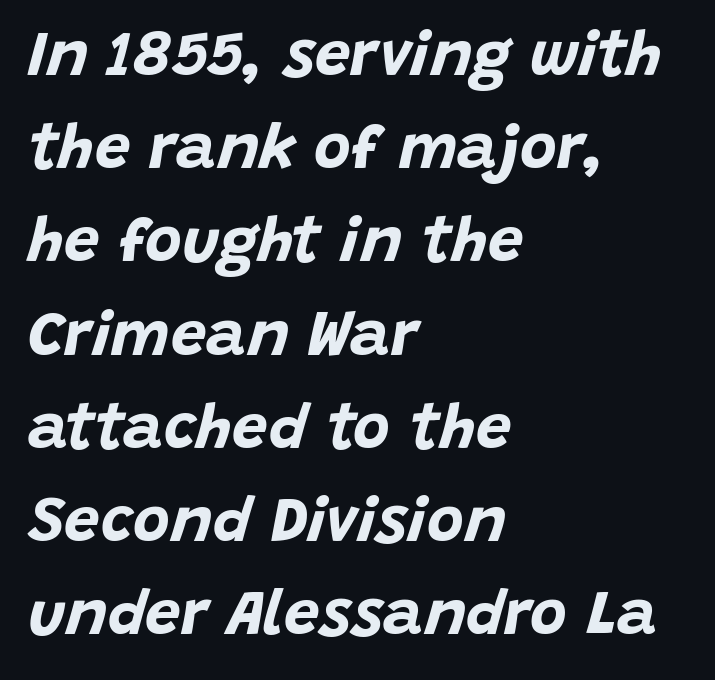
Q: Is the text bold? A: Yes.
Q: Is the text italic (slanted)? A: Yes, it leans right by about 15 degrees.
Q: Is the text underlined? A: No.
Q: How is the paragraph aligned? A: Left-aligned.
Q: Is the spacing between letters normal or unusually wide? A: Normal.
Q: Is the spacing between lines tight, normal or loose? A: Normal.
Q: Width (condensed, normal, or wide)? A: Normal.
Q: Stroke contrast? A: Low.
Q: x-height? A: Large.
Q: Monospaced? A: No.
